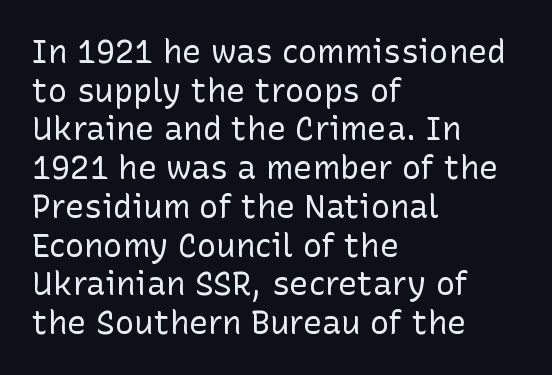
{"serif": "no", "italic": "no", "bold": "no", "weight": "regular", "width": "normal", "stroke_contrast": "low", "x_height": "medium", "monospaced": "no", "underline": "no", "align": "left", "line_spacing_ratio": 1.21, "letter_spacing": "normal", "letter_spacing_em": 0.0, "glyph_px": 32}
